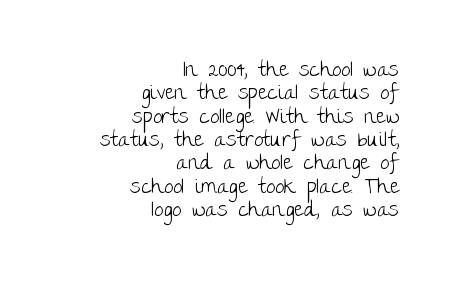
Q: Is the text bold? A: No.
Q: Is the text italic (slanted)? A: No, it is upright.
Q: Is the text underlined? A: No.
Q: How is the paragraph aligned? A: Right-aligned.
Q: Is the spacing between letters normal or unusually wide? A: Normal.
Q: Is the spacing between lines tight, normal or loose? A: Tight.
